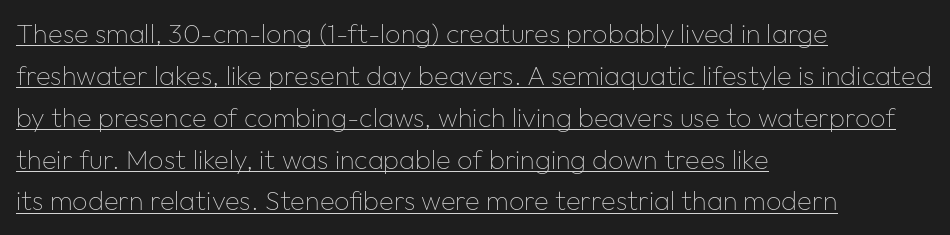
Quick note: not italic, upright. This sample uses plain, unmodified letter spacing. No extra ink here — the face is not bold. The words here are underlined.
